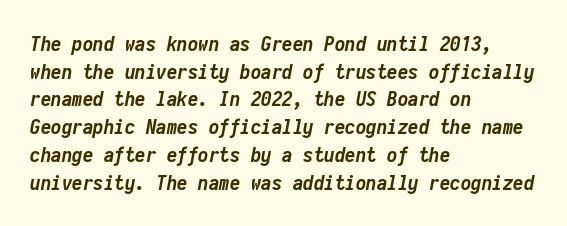
It's the slanting kind of type. Look at the stroke-to-counter ratio: heavy, a bold. Is the block centered? No — it sits flush against the left margin. Glyph-to-glyph distance matches everyday printed text. Quick note: interline space is typical. Descenders are the only things crossing below the line.
